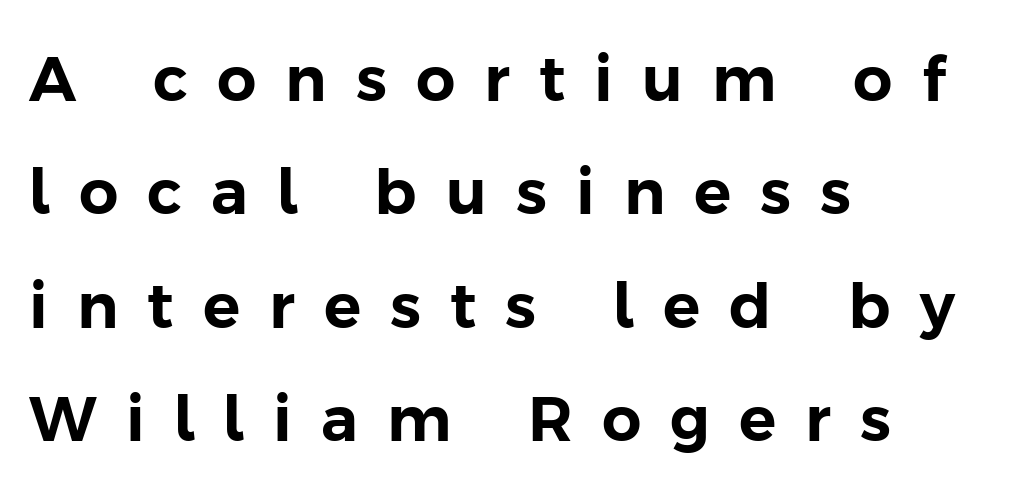
Q: Is the text italic (slanted)? A: No, it is upright.
Q: Is the typeface a serif or a sans-serif typeface? A: Sans-serif.
Q: Is the text underlined? A: No.
Q: How is the paragraph aligned? A: Left-aligned.
Q: Is the spacing between letters normal or unusually wide? A: Unusually wide.
Q: Width (condensed, normal, or wide)? A: Normal.
Q: Stroke contrast? A: Low.
Q: x-height? A: Medium.
Q: Monospaced? A: No.
